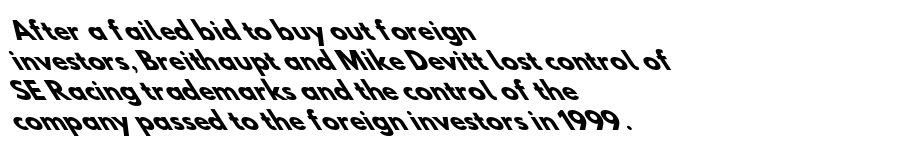
The image shows 24 px bold type; set left-aligned, normal line spacing (1.25x), normal letter spacing, not underlined.
